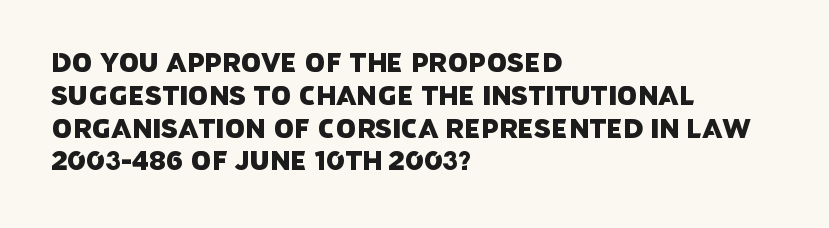
{"underline": "no", "align": "left", "line_spacing": "normal", "line_spacing_ratio": 1.26, "letter_spacing": "normal", "letter_spacing_em": 0.0, "glyph_px": 26}
